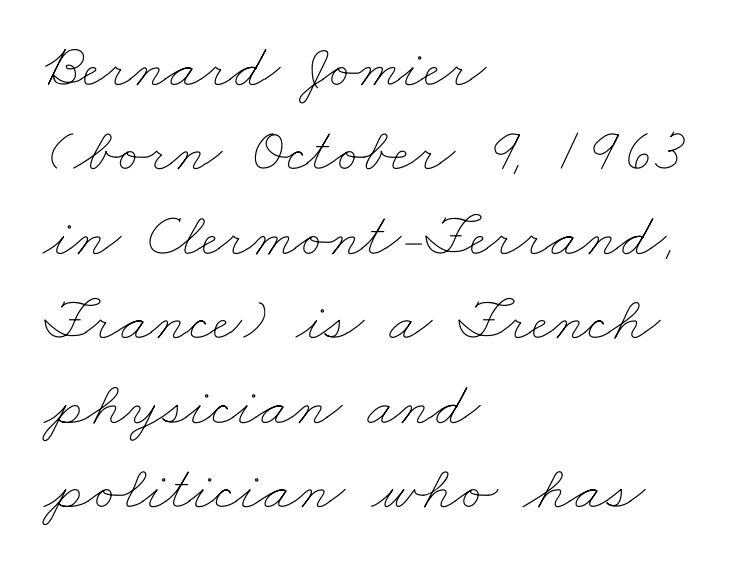
Q: Is the text bold? A: No.
Q: Is the text underlined? A: No.
Q: How is the paragraph aligned? A: Left-aligned.
Q: Is the spacing between letters normal or unusually wide? A: Normal.
Q: Is the spacing between lines tight, normal or loose? A: Normal.
Q: Width (condensed, normal, or wide)? A: Wide.
Q: Stroke contrast? A: Low.
Q: x-height? A: Small.
Q: Monospaced? A: No.
